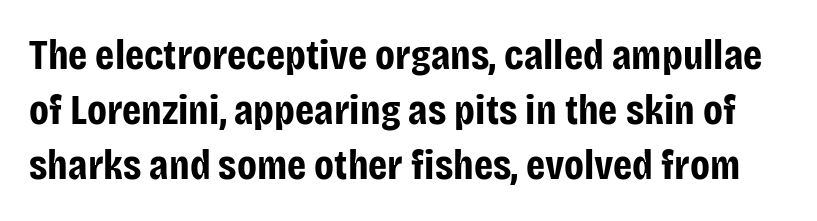
Q: Is the text bold? A: Yes.
Q: Is the text italic (slanted)? A: No, it is upright.
Q: Is the typeface a serif or a sans-serif typeface? A: Sans-serif.
Q: Is the text underlined? A: No.
Q: Is the spacing between letters normal or unusually wide? A: Normal.
Q: Is the spacing between lines tight, normal or loose? A: Normal.
Q: Width (condensed, normal, or wide)? A: Condensed.
Q: Stroke contrast? A: Low.
Q: x-height? A: Large.
Q: Monospaced? A: No.
